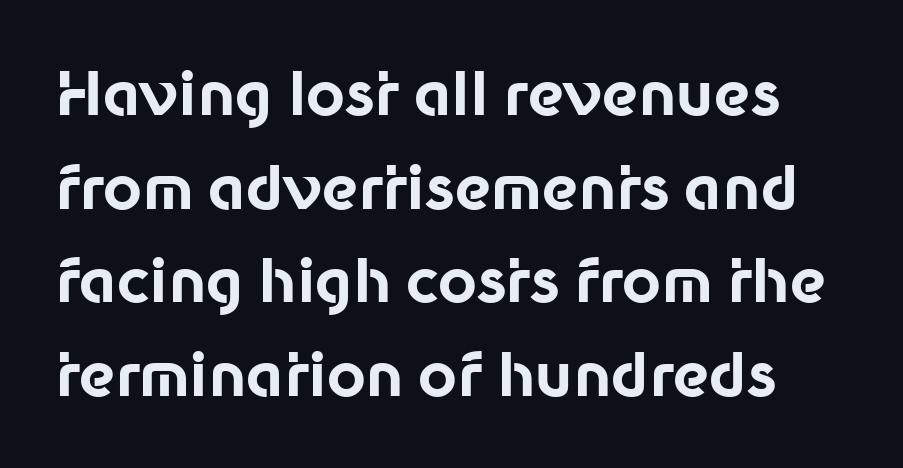
Q: Is the text bold? A: Yes.
Q: Is the text italic (slanted)? A: No, it is upright.
Q: Is the typeface a serif or a sans-serif typeface? A: Sans-serif.
Q: Is the text underlined? A: No.
Q: Is the spacing between letters normal or unusually wide? A: Normal.
Q: Is the spacing between lines tight, normal or loose? A: Normal.
Q: Width (condensed, normal, or wide)? A: Normal.
Q: Stroke contrast? A: Low.
Q: x-height? A: Medium.
Q: Monospaced? A: No.
